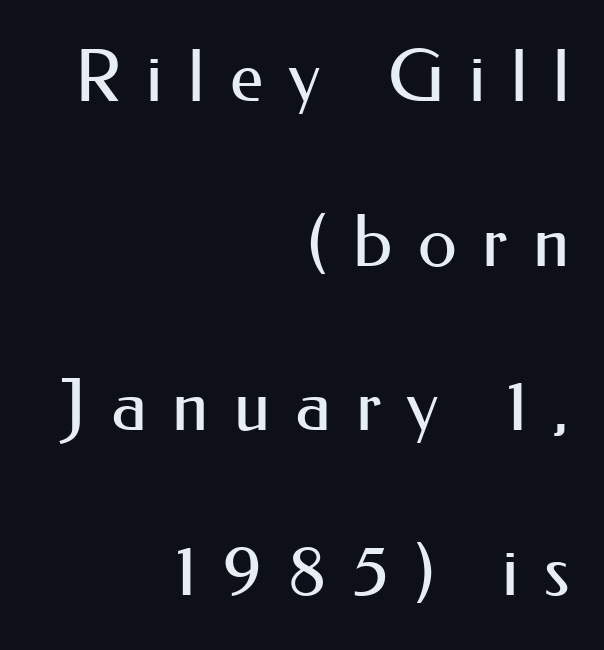
The image shows 71 px regular-weight sans-serif type, upright; set right-aligned, loose line spacing (2.32x), unusually wide letter spacing (+0.36 em), not underlined; medium stroke contrast and a small x-height.
